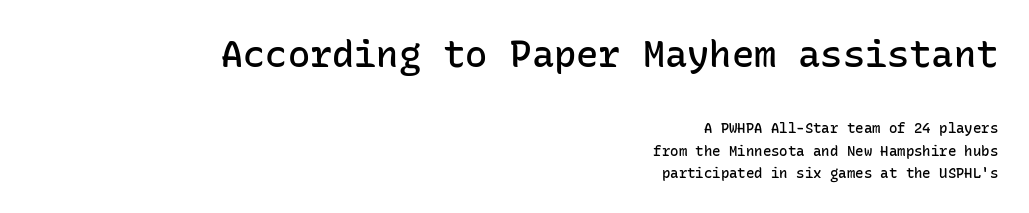
{"serif": "no", "italic": "no", "bold": "semi", "weight": "semibold", "width": "normal", "stroke_contrast": "low", "x_height": "medium", "monospaced": "yes", "underline": "no", "align": "right", "line_spacing": "normal", "line_spacing_ratio": 1.59, "letter_spacing": "normal", "letter_spacing_em": 0.0, "larger_block": "first", "size_ratio": 2.64, "glyph_px": 37}
